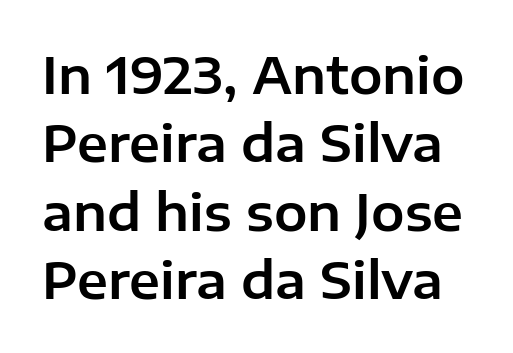
{"serif": "no", "italic": "no", "width": "normal", "stroke_contrast": "low", "x_height": "medium", "monospaced": "no", "underline": "no", "line_spacing": "normal", "line_spacing_ratio": 1.37, "letter_spacing": "normal", "letter_spacing_em": 0.0, "glyph_px": 50}
